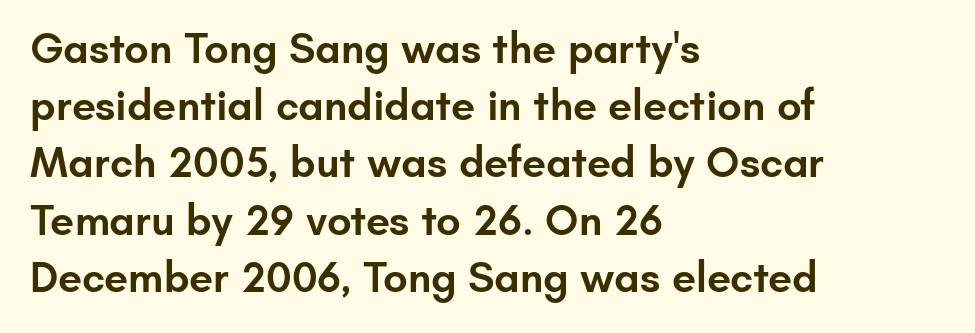
Q: Is the text bold? A: Semi-bold.
Q: Is the text italic (slanted)? A: No, it is upright.
Q: Is the typeface a serif or a sans-serif typeface? A: Sans-serif.
Q: Is the text underlined? A: No.
Q: How is the paragraph aligned? A: Left-aligned.
Q: Is the spacing between letters normal or unusually wide? A: Normal.
Q: Is the spacing between lines tight, normal or loose? A: Normal.
Q: Width (condensed, normal, or wide)? A: Normal.
Q: Stroke contrast? A: Low.
Q: x-height? A: Small.
Q: Monospaced? A: No.
